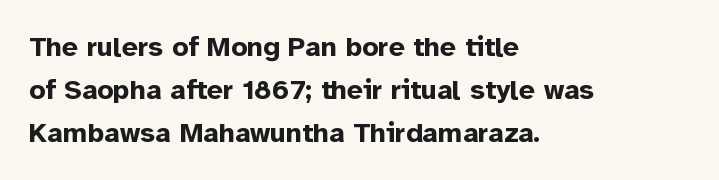
Q: Is the text bold? A: Yes.
Q: Is the text italic (slanted)? A: No, it is upright.
Q: Is the typeface a serif or a sans-serif typeface? A: Sans-serif.
Q: Is the text underlined? A: No.
Q: How is the paragraph aligned? A: Left-aligned.
Q: Is the spacing between letters normal or unusually wide? A: Normal.
Q: Is the spacing between lines tight, normal or loose? A: Normal.
Q: Width (condensed, normal, or wide)? A: Normal.
Q: Stroke contrast? A: Low.
Q: x-height? A: Medium.
Q: Monospaced? A: No.
